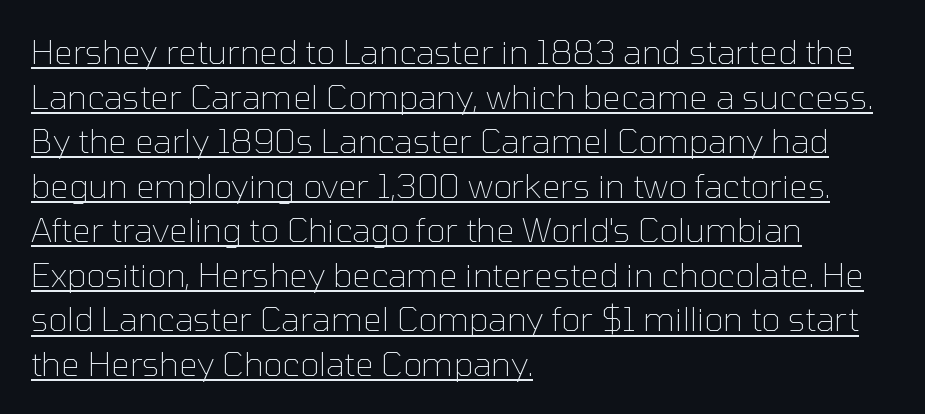
Q: Is the text bold? A: No.
Q: Is the text italic (slanted)? A: No, it is upright.
Q: Is the typeface a serif or a sans-serif typeface? A: Sans-serif.
Q: Is the text underlined? A: Yes.
Q: How is the paragraph aligned? A: Left-aligned.
Q: Is the spacing between letters normal or unusually wide? A: Normal.
Q: Is the spacing between lines tight, normal or loose? A: Normal.
Q: Width (condensed, normal, or wide)? A: Normal.
Q: Stroke contrast? A: Low.
Q: x-height? A: Medium.
Q: Monospaced? A: No.
